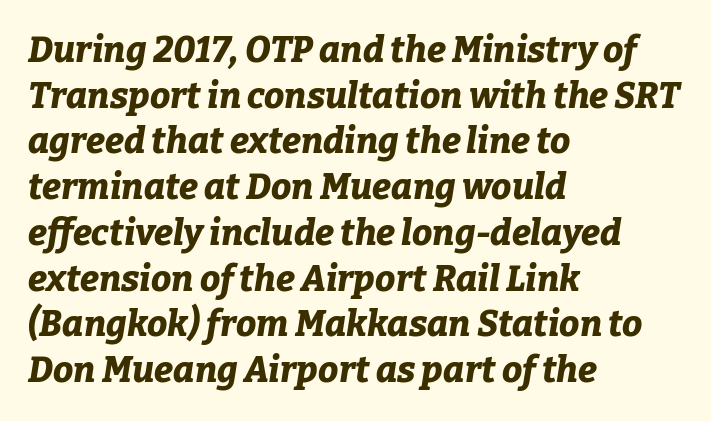
Q: Is the text bold? A: Yes.
Q: Is the text italic (slanted)? A: Yes, it leans right by about 9 degrees.
Q: Is the text underlined? A: No.
Q: How is the paragraph aligned? A: Left-aligned.
Q: Is the spacing between letters normal or unusually wide? A: Normal.
Q: Is the spacing between lines tight, normal or loose? A: Normal.
Q: Width (condensed, normal, or wide)? A: Normal.
Q: Stroke contrast? A: Low.
Q: x-height? A: Medium.
Q: Monospaced? A: No.
